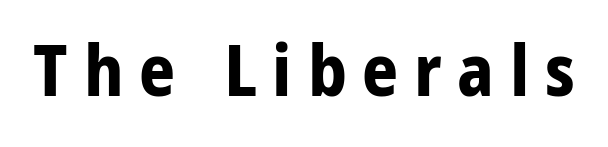
Q: Is the text bold? A: Yes.
Q: Is the text italic (slanted)? A: No, it is upright.
Q: Is the typeface a serif or a sans-serif typeface? A: Sans-serif.
Q: Is the text underlined? A: No.
Q: Is the spacing between letters normal or unusually wide? A: Unusually wide.
Q: Width (condensed, normal, or wide)? A: Condensed.
Q: Stroke contrast? A: Low.
Q: x-height? A: Large.
Q: Monospaced? A: No.
